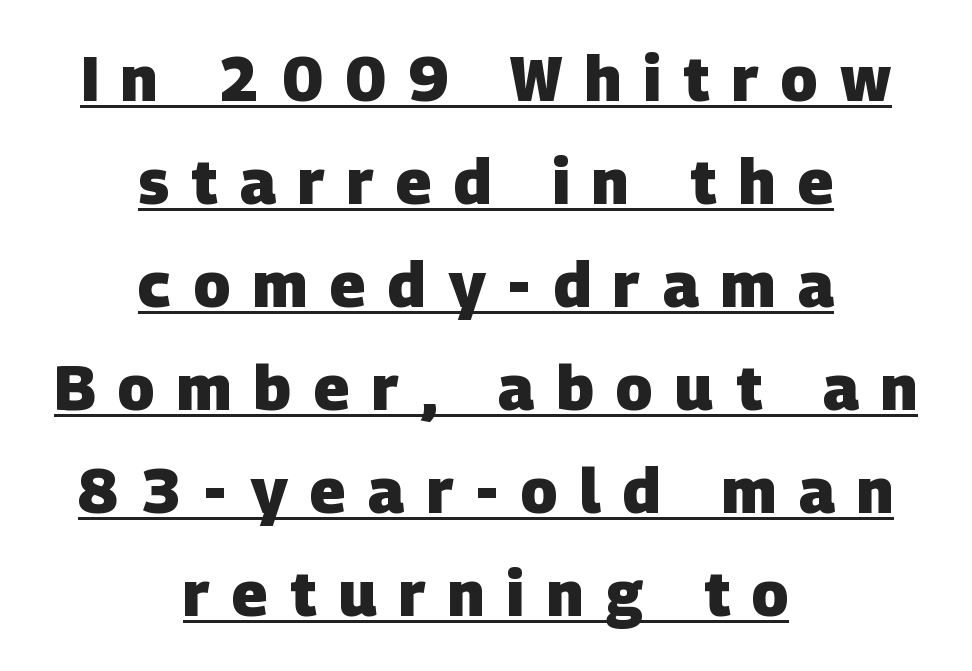
Q: Is the text bold? A: Yes.
Q: Is the typeface a serif or a sans-serif typeface? A: Sans-serif.
Q: Is the text underlined? A: Yes.
Q: How is the paragraph aligned? A: Centered.
Q: Is the spacing between letters normal or unusually wide? A: Unusually wide.
Q: Is the spacing between lines tight, normal or loose? A: Normal.
Q: Width (condensed, normal, or wide)? A: Normal.
Q: Stroke contrast? A: Low.
Q: x-height? A: Large.
Q: Monospaced? A: No.
